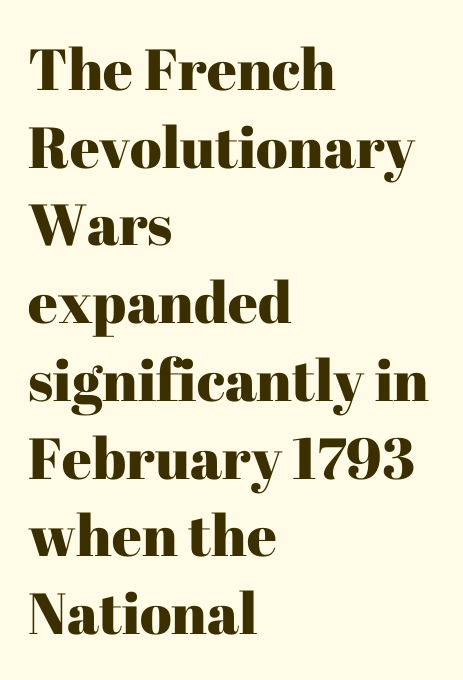
Posture: upright roman. These lines are composed in type with serifs. Default kerning and tracking; the words read as compact shapes. Where is the straight margin? On the left. The gap between lines stays unmarked.
